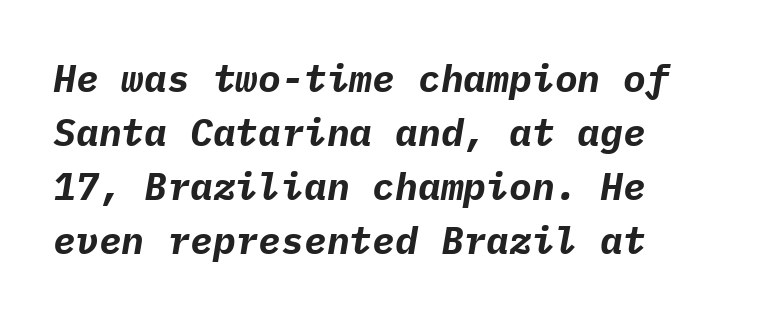
Q: Is the text bold? A: Yes.
Q: Is the text italic (slanted)? A: Yes, it leans right by about 9 degrees.
Q: Is the text underlined? A: No.
Q: How is the paragraph aligned? A: Left-aligned.
Q: Is the spacing between letters normal or unusually wide? A: Normal.
Q: Is the spacing between lines tight, normal or loose? A: Normal.
Q: Width (condensed, normal, or wide)? A: Normal.
Q: Stroke contrast? A: Low.
Q: x-height? A: Medium.
Q: Monospaced? A: Yes.
